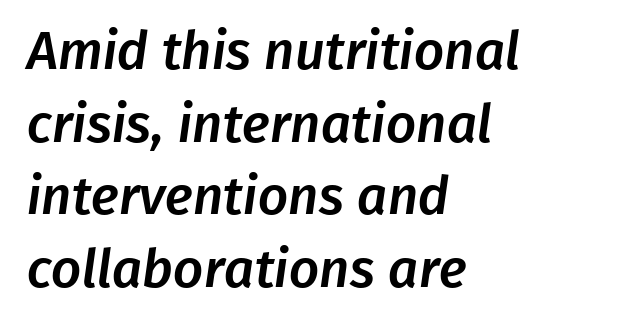
The image shows 53 px sans-serif type; set left-aligned, normal line spacing (1.37x), normal letter spacing, not underlined; low stroke contrast and a medium x-height.
